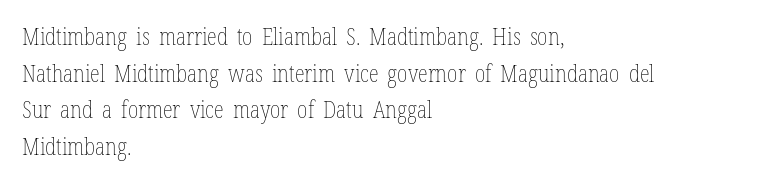
The image shows 23 px text type, upright; set left-aligned, normal line spacing (1.59x), normal letter spacing, not underlined.
